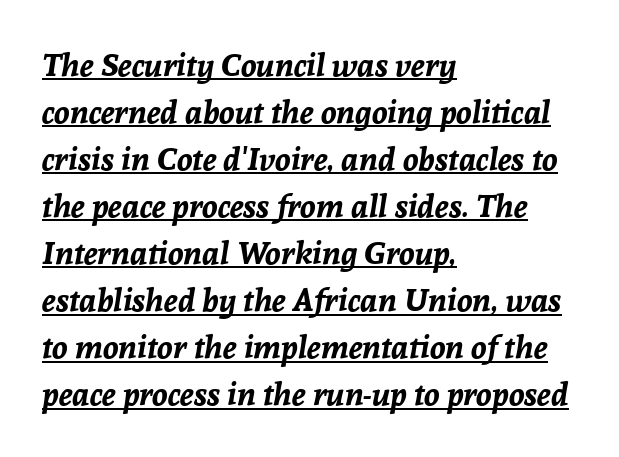
The image shows 32 px bold type, italic (leaning right); set left-aligned, normal line spacing (1.47x), normal letter spacing, underlined; low stroke contrast and a medium x-height.
